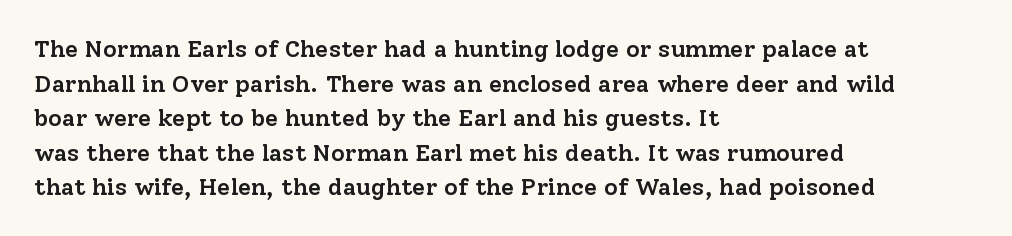
Q: Is the text bold? A: Semi-bold.
Q: Is the text italic (slanted)? A: No, it is upright.
Q: Is the text underlined? A: No.
Q: How is the paragraph aligned? A: Left-aligned.
Q: Is the spacing between letters normal or unusually wide? A: Normal.
Q: Is the spacing between lines tight, normal or loose? A: Normal.
